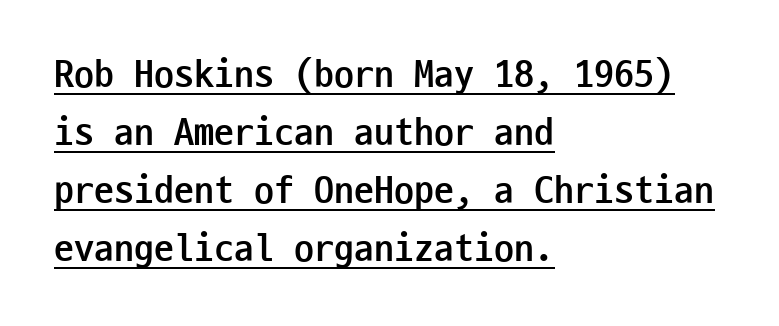
The image shows 40 px semibold, condensed sans-serif type, upright, monospaced; set left-aligned, normal line spacing (1.45x), normal letter spacing, underlined; low stroke contrast and a medium x-height.
